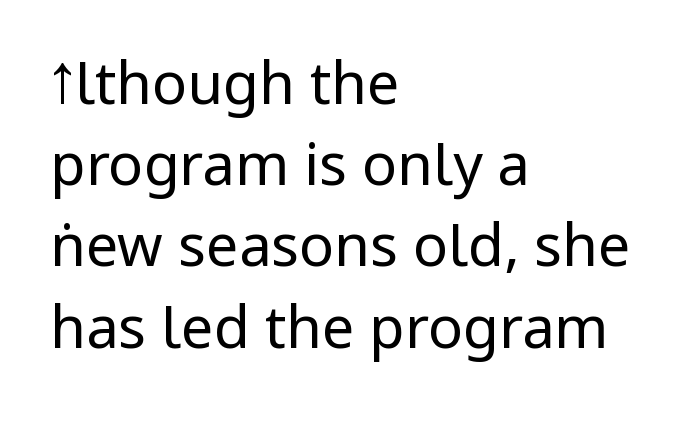
The image shows 58 px regular-weight, condensed sans-serif type, upright; set left-aligned, normal line spacing (1.4x), normal letter spacing, not underlined; low stroke contrast.
